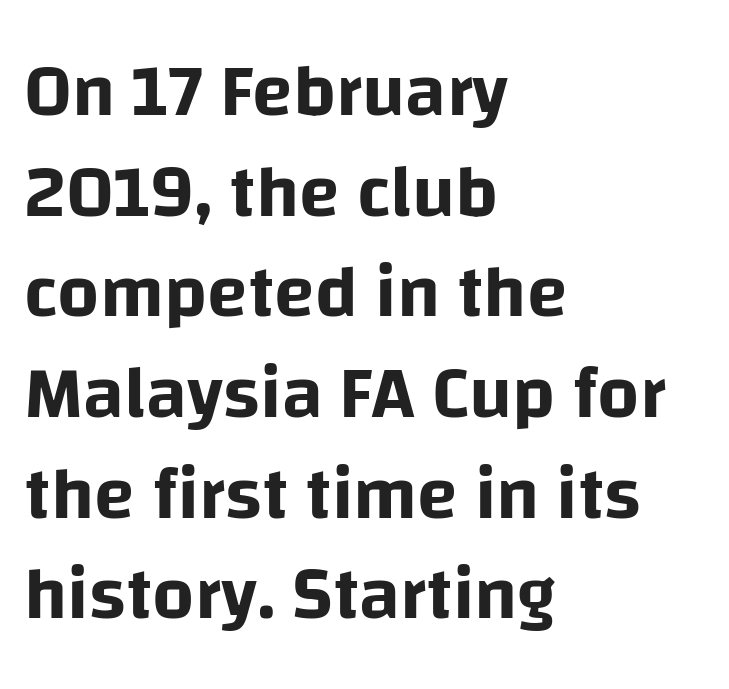
{"serif": "no", "italic": "no", "width": "normal", "stroke_contrast": "low", "x_height": "large", "monospaced": "no", "underline": "no", "align": "left", "line_spacing": "normal", "line_spacing_ratio": 1.36, "letter_spacing": "normal", "letter_spacing_em": 0.0, "glyph_px": 74}
